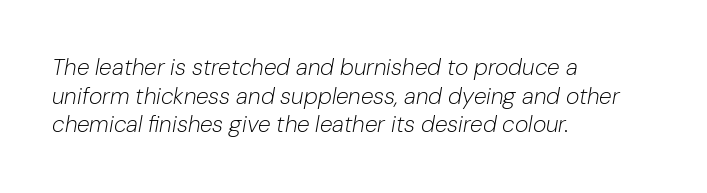
{"italic": "yes", "lean": "right", "slant_degrees": 10, "bold": "no", "underline": "no", "align": "left", "line_spacing_ratio": 1.24, "letter_spacing": "normal", "letter_spacing_em": 0.0, "glyph_px": 23}
